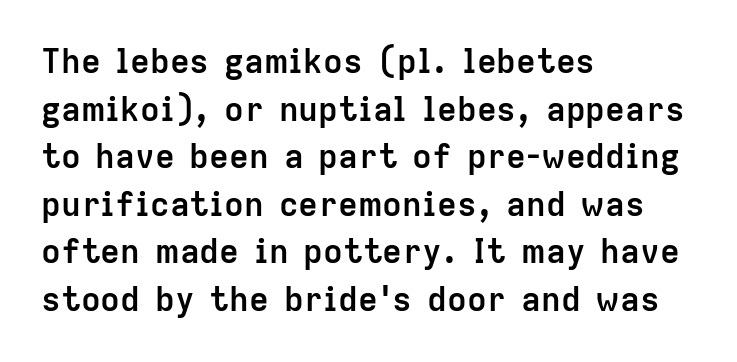
Q: Is the text bold? A: Yes.
Q: Is the text italic (slanted)? A: No, it is upright.
Q: Is the typeface a serif or a sans-serif typeface? A: Sans-serif.
Q: Is the text underlined? A: No.
Q: How is the paragraph aligned? A: Left-aligned.
Q: Is the spacing between letters normal or unusually wide? A: Normal.
Q: Is the spacing between lines tight, normal or loose? A: Normal.
Q: Width (condensed, normal, or wide)? A: Normal.
Q: Stroke contrast? A: Low.
Q: x-height? A: Medium.
Q: Monospaced? A: No.
